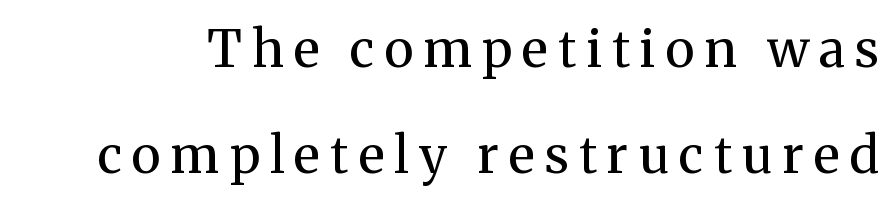
The space between consecutive lines is lavish. Every stem runs plumb, perpendicular to the baseline. Look at the bottom of the vertical strokes: they flare into serifs here. Here the designer chose a conventional face with non-uniform glyph widths.
